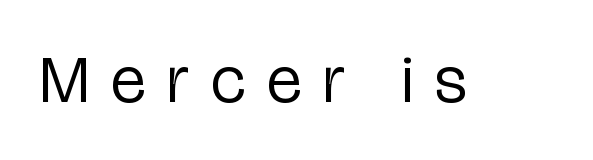
In terms of letterspacing, this is a distinctly airy, spread setting. Note the varied advance widths — an 'i' is clearly narrower than an 'm'. Heft: none added — not bold. This rendering features lettering with no underline.
